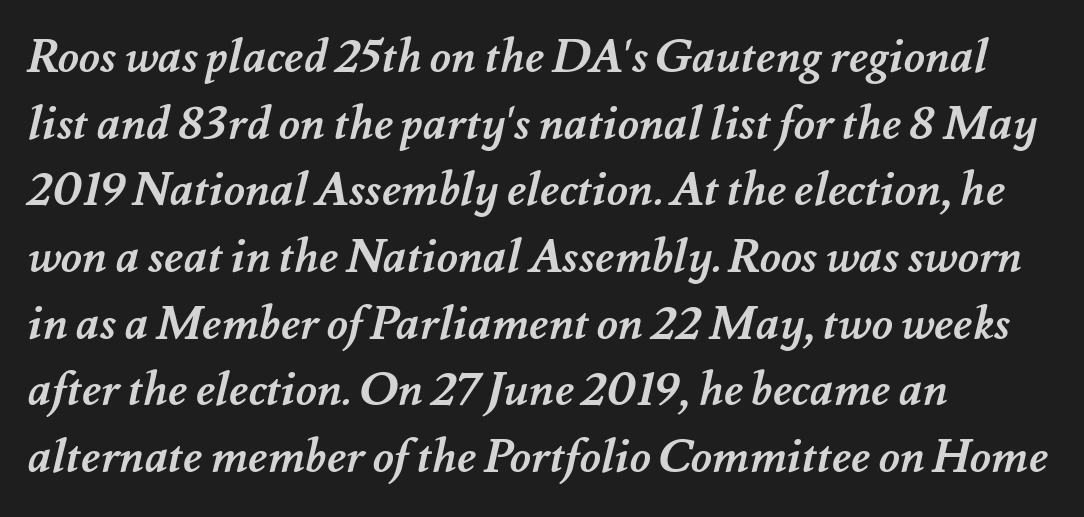
Q: Is the text bold? A: Yes.
Q: Is the text underlined? A: No.
Q: How is the paragraph aligned? A: Left-aligned.
Q: Is the spacing between letters normal or unusually wide? A: Normal.
Q: Is the spacing between lines tight, normal or loose? A: Normal.
Q: Width (condensed, normal, or wide)? A: Normal.
Q: Stroke contrast? A: Medium.
Q: x-height? A: Small.
Q: Monospaced? A: No.
